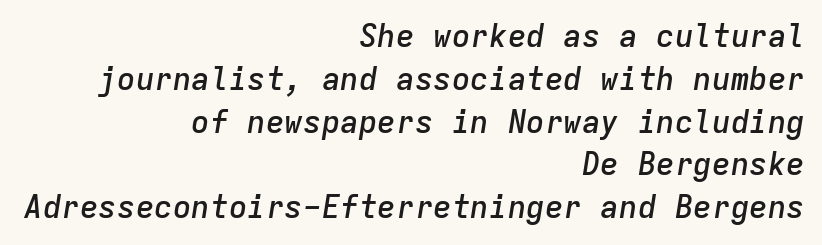
Honestly, there is no underline to notice here at all. The letters march in equal steps, a hallmark of fixed-pitch type. I'd describe the lettering as semibold — firm but not a full bold. The axis of the letterforms is tilted away from vertical. Reading down the column, the eye jumps a familiar distance to each next line.
